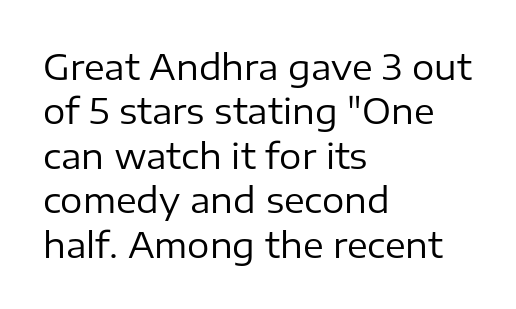
Q: Is the text bold? A: No.
Q: Is the text italic (slanted)? A: No, it is upright.
Q: Is the typeface a serif or a sans-serif typeface? A: Sans-serif.
Q: Is the text underlined? A: No.
Q: How is the paragraph aligned? A: Left-aligned.
Q: Is the spacing between letters normal or unusually wide? A: Normal.
Q: Is the spacing between lines tight, normal or loose? A: Normal.
Q: Width (condensed, normal, or wide)? A: Normal.
Q: Stroke contrast? A: Low.
Q: x-height? A: Medium.
Q: Monospaced? A: No.
